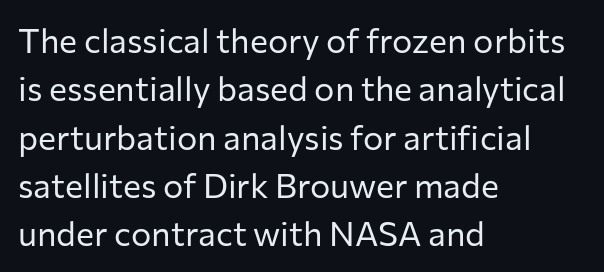
Q: Is the text bold? A: No.
Q: Is the text italic (slanted)? A: No, it is upright.
Q: Is the typeface a serif or a sans-serif typeface? A: Sans-serif.
Q: Is the text underlined? A: No.
Q: How is the paragraph aligned? A: Left-aligned.
Q: Is the spacing between letters normal or unusually wide? A: Normal.
Q: Is the spacing between lines tight, normal or loose? A: Normal.
Q: Width (condensed, normal, or wide)? A: Normal.
Q: Stroke contrast? A: Low.
Q: x-height? A: Medium.
Q: Monospaced? A: No.
